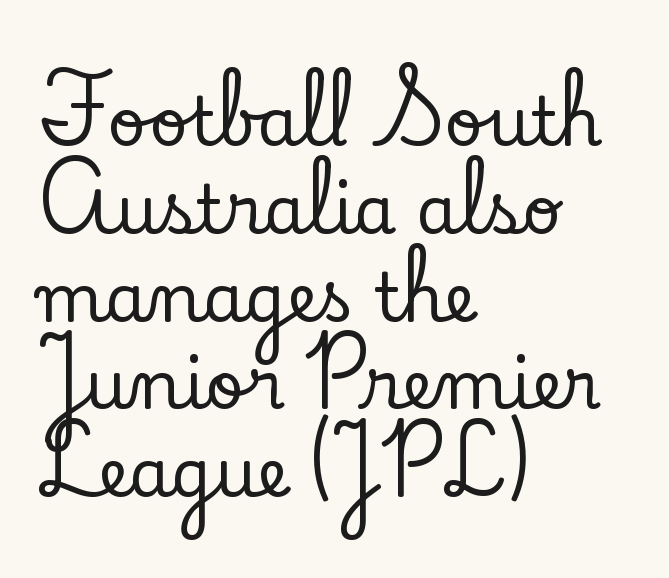
Looks like regular typesetting: each glyph gets only the width it needs. The designer left line spacing at the default. The baseline area is clear. Posture: vertical. Old-style or modern, the face here clearly has serifs. Words appear dense and cohesive because spacing is normal.
